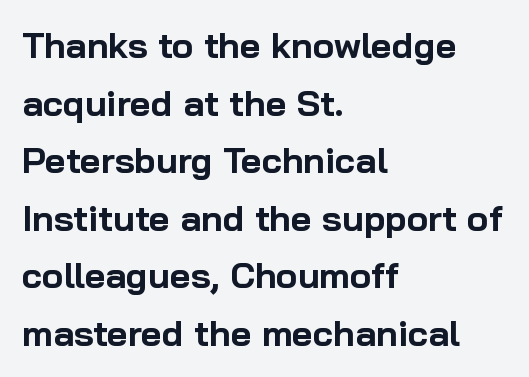
This sample keeps an unexceptional amount of space between lines. Each row of text sits above clean, open space. What kind of face is this? One without serifs — a sans. Italic: no, the glyphs are upright roman. Summary of weight: heavy, a full bold.
